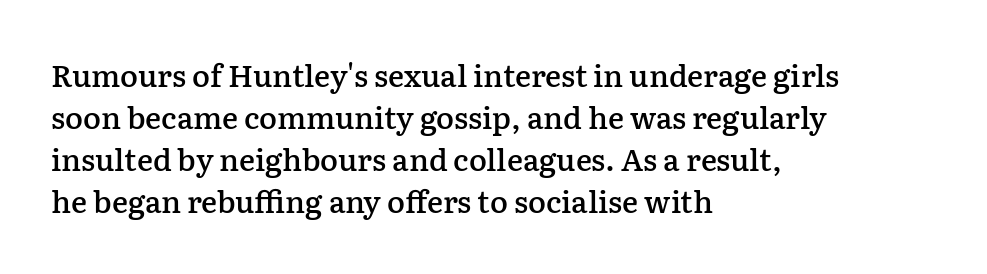
Regarding serifs, this sample has them. You can tell it's not italic because the verticals are truly vertical. Letter spacing: default. These lines carry some extra weight — a demibold, not a full bold. Note the varied advance widths — an 'i' is clearly narrower than an 'm'. Is the block centered? No — it sits flush against the left margin.
